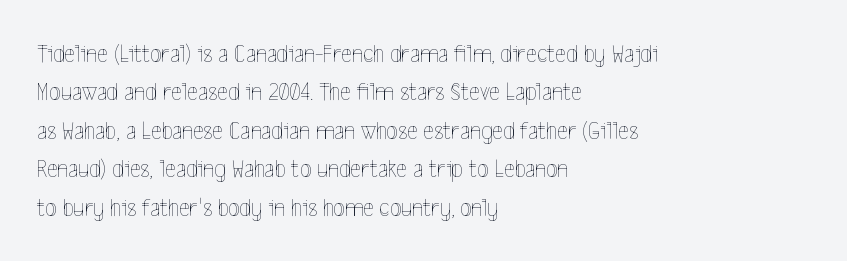
Q: Is the text bold? A: No.
Q: Is the text italic (slanted)? A: No, it is upright.
Q: Is the text underlined? A: No.
Q: How is the paragraph aligned? A: Left-aligned.
Q: Is the spacing between letters normal or unusually wide? A: Normal.
Q: Is the spacing between lines tight, normal or loose? A: Normal.
